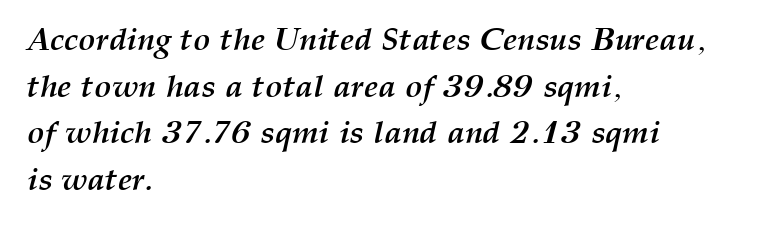
Q: Is the text bold? A: Yes.
Q: Is the text italic (slanted)? A: Yes, it leans right by about 12 degrees.
Q: Is the text underlined? A: No.
Q: How is the paragraph aligned? A: Left-aligned.
Q: Is the spacing between letters normal or unusually wide? A: Normal.
Q: Is the spacing between lines tight, normal or loose? A: Normal.
Q: Width (condensed, normal, or wide)? A: Normal.
Q: Stroke contrast? A: Medium.
Q: x-height? A: Medium.
Q: Monospaced? A: No.
